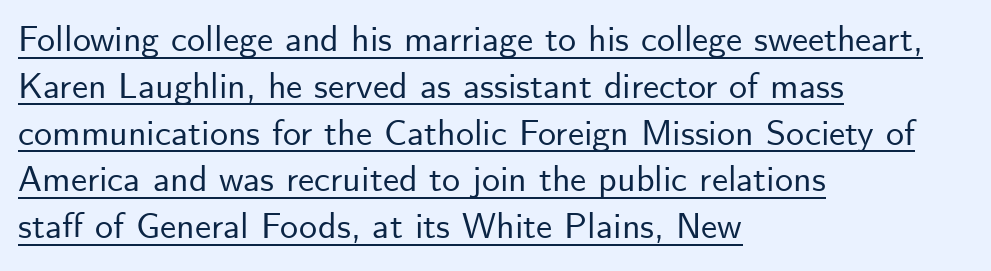
The lines are quadded left. A normal amount of white space separates one row of letters from the next. This is underlined copy, the kind a proofreader might mark for attention. A typesetter would label this face a sans. Nobody touched the tracking dial on this one. Do the letters lean? They stand straight.
